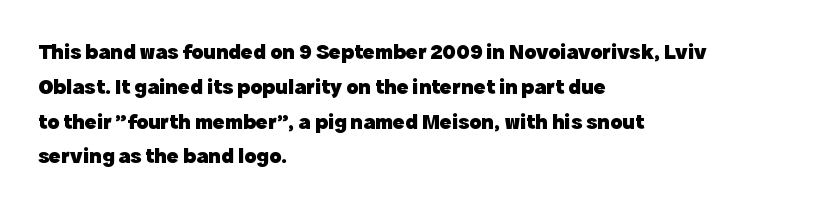
{"italic": "no", "bold": "yes", "underline": "no", "align": "left", "line_spacing": "normal", "line_spacing_ratio": 1.58, "letter_spacing": "normal", "letter_spacing_em": 0.0, "glyph_px": 22}
